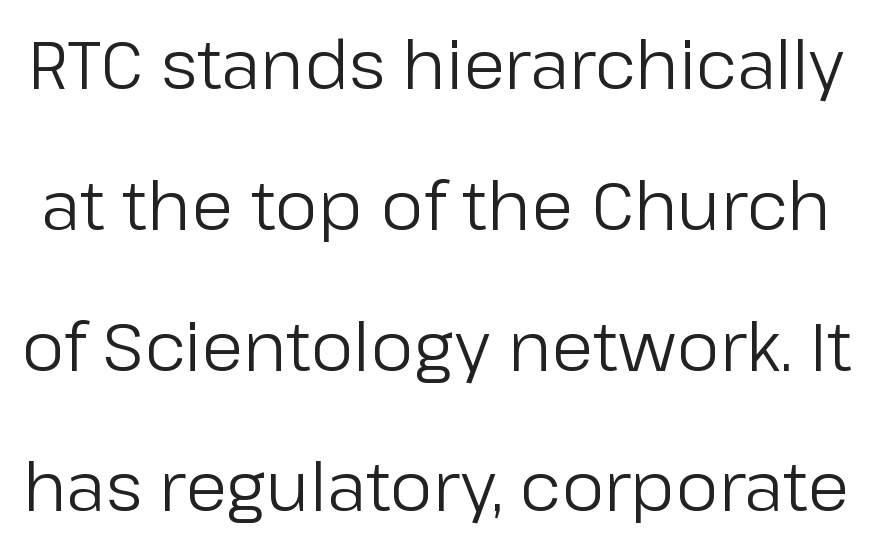
Ordinary non-slanted type is in use. Think of a printed novel: that variable character pitch is what you see here. Airy leading. Standard letterfit; no display-style spreading of the glyphs. The glyphs are unaccompanied by any horizontal stroke below them. Letterform terminals end flat and unadorned throughout the passage.
